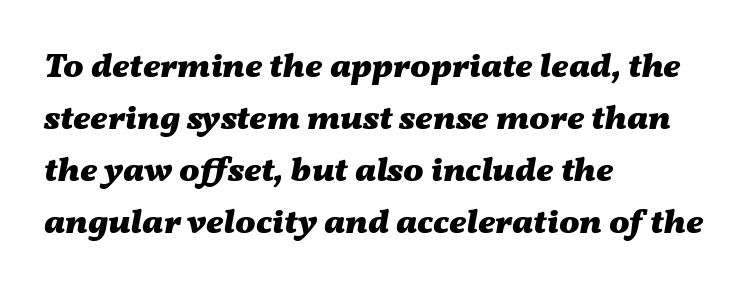
{"italic": "yes", "lean": "right", "slant_degrees": 11, "bold": "yes", "weight": "heavy", "width": "wide", "stroke_contrast": "medium", "x_height": "medium", "monospaced": "no", "underline": "no", "align": "left", "line_spacing": "normal", "line_spacing_ratio": 1.53, "letter_spacing": "normal", "letter_spacing_em": 0.0, "glyph_px": 34}
